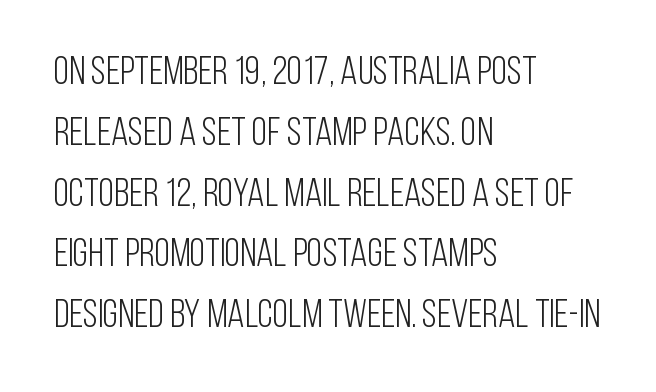
{"serif": "no", "italic": "no", "bold": "no", "weight": "light", "width": "condensed", "stroke_contrast": "low", "x_height": "large", "monospaced": "no", "underline": "no", "align": "left", "line_spacing": "normal", "line_spacing_ratio": 1.52, "letter_spacing": "normal", "letter_spacing_em": 0.0, "glyph_px": 40}
